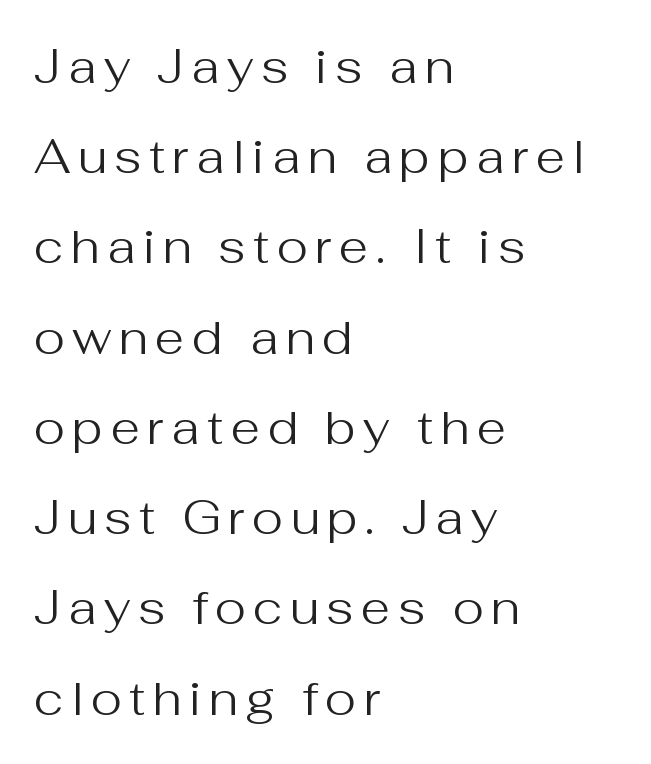
Beneath every word, the page is bare. No extra ink here — the face is not bold. The letters advance in unequal steps, a hallmark of proportional type. The passage shown is typeset with a sans-serif family. Characters remain perfectly vertical along every line. A classic flush-left, rag-right setting is used for this passage.
